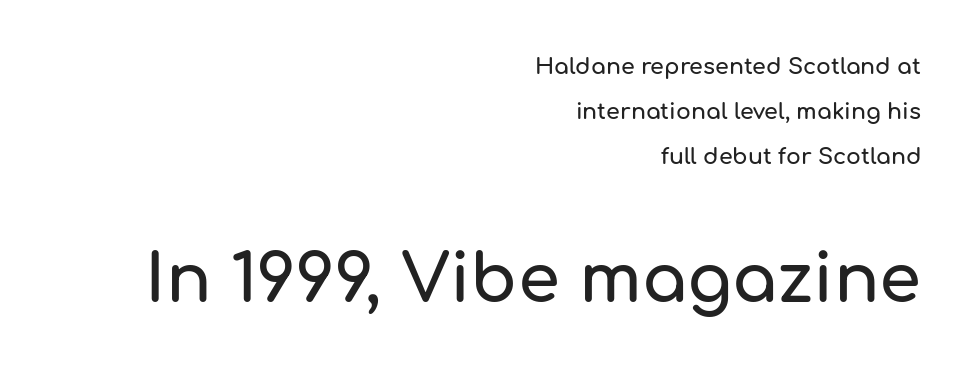
The image shows 67 px sans-serif type, upright; set right-aligned, loose line spacing (2.04x), normal letter spacing, not underlined; the second (bottom) block is 3.05x larger; low stroke contrast and a medium x-height.
